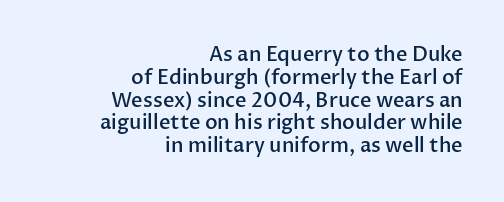
The image shows 20 px text type, upright; set right-aligned, tight line spacing (1.14x), normal letter spacing, not underlined.
